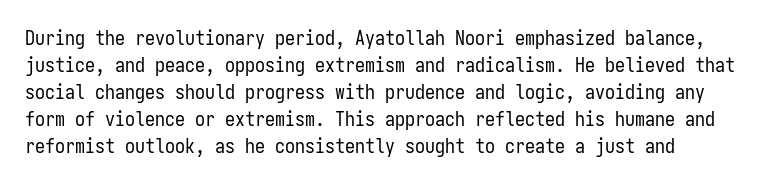
{"italic": "no", "bold": "no", "underline": "no", "align": "left", "line_spacing": "normal", "line_spacing_ratio": 1.35, "letter_spacing": "normal", "letter_spacing_em": 0.0, "glyph_px": 20}
